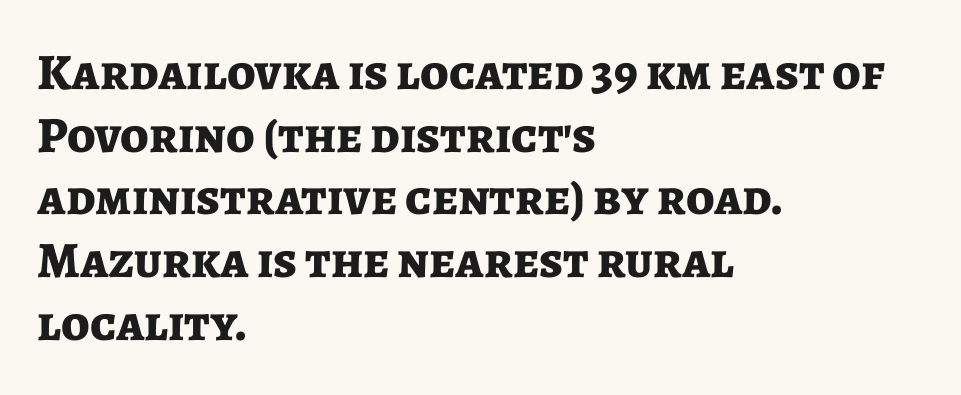
{"serif": "no", "italic": "no", "bold": "yes", "weight": "bold", "width": "normal", "stroke_contrast": "low", "x_height": "medium", "monospaced": "no", "underline": "no", "align": "left", "line_spacing_ratio": 1.23, "letter_spacing": "normal", "letter_spacing_em": 0.0, "glyph_px": 51}
